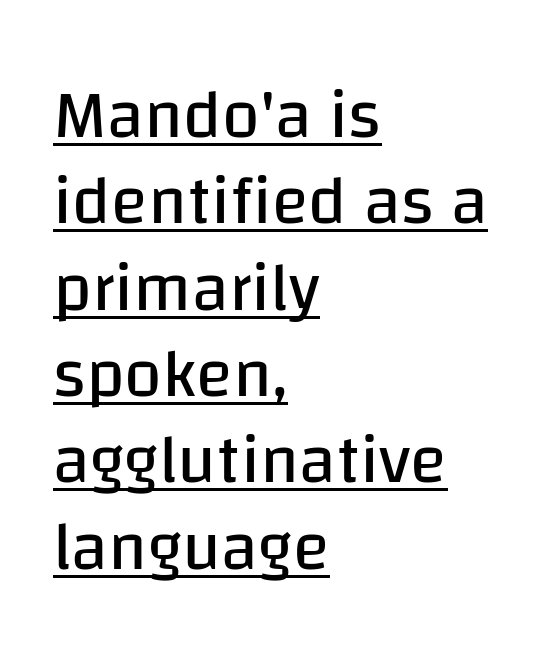
{"serif": "no", "italic": "no", "bold": "no", "weight": "regular", "width": "normal", "stroke_contrast": "low", "x_height": "large", "monospaced": "no", "underline": "yes", "align": "left", "line_spacing": "normal", "line_spacing_ratio": 1.27, "letter_spacing": "normal", "letter_spacing_em": 0.0, "glyph_px": 68}
